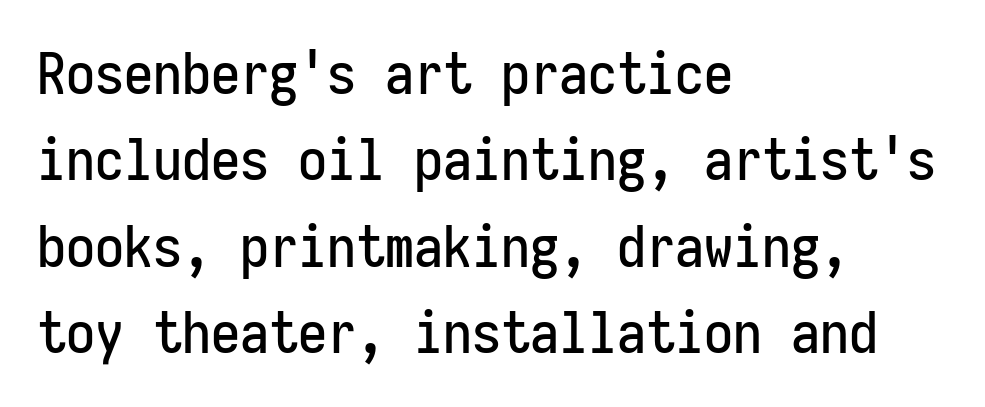
{"serif": "no", "italic": "no", "width": "condensed", "stroke_contrast": "low", "x_height": "medium", "monospaced": "yes", "underline": "no", "align": "left", "line_spacing": "normal", "line_spacing_ratio": 1.49, "letter_spacing": "normal", "letter_spacing_em": 0.0, "glyph_px": 58}
